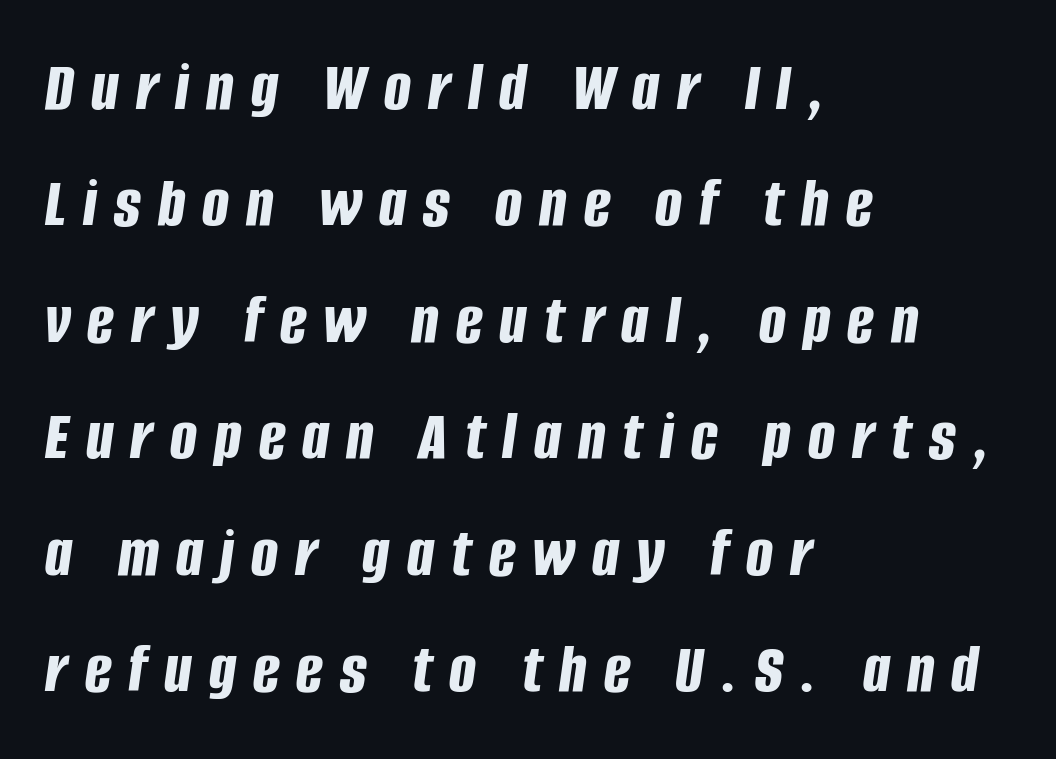
The font's italic variant was chosen for this text. Thick stems and heavy bowls — unmistakably bold. Lines of text with bare space underneath. The line texture is sparse and dotted thanks to wide tracking. Short and long lines alike share a common starting point at left.
